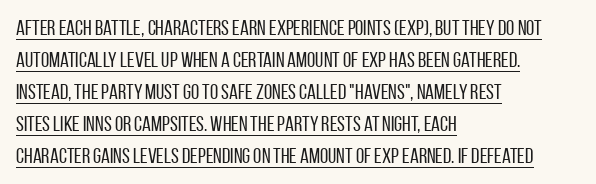
Q: Is the text bold? A: No.
Q: Is the text italic (slanted)? A: No, it is upright.
Q: Is the text underlined? A: Yes.
Q: How is the paragraph aligned? A: Left-aligned.
Q: Is the spacing between letters normal or unusually wide? A: Normal.
Q: Is the spacing between lines tight, normal or loose? A: Normal.
